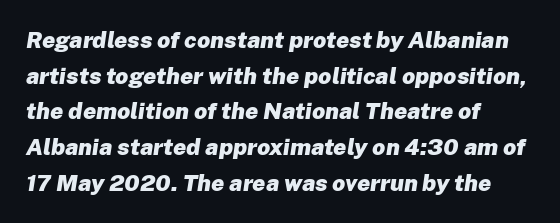
{"italic": "yes", "lean": "right", "slant_degrees": 8, "bold": "yes", "underline": "no", "align": "left", "line_spacing": "normal", "line_spacing_ratio": 1.55, "letter_spacing": "normal", "letter_spacing_em": 0.0, "glyph_px": 23}
